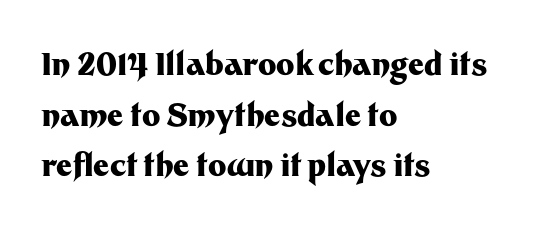
{"serif": "no", "italic": "no", "bold": "yes", "weight": "heavy", "width": "normal", "stroke_contrast": "medium", "x_height": "medium", "monospaced": "no", "underline": "no", "align": "left", "line_spacing": "normal", "line_spacing_ratio": 1.63, "letter_spacing": "normal", "letter_spacing_em": 0.0, "glyph_px": 31}
